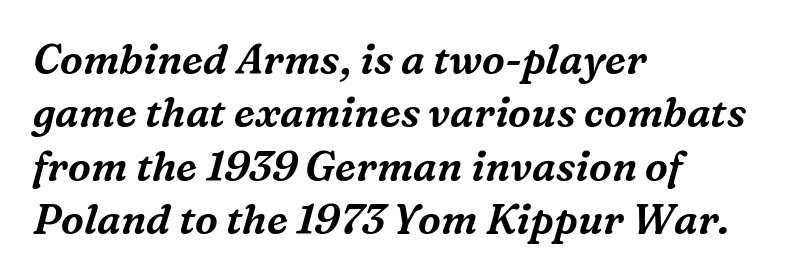
Q: Is the text italic (slanted)? A: Yes, it leans right by about 16 degrees.
Q: Is the typeface a serif or a sans-serif typeface? A: Serif.
Q: Is the text underlined? A: No.
Q: How is the paragraph aligned? A: Left-aligned.
Q: Is the spacing between letters normal or unusually wide? A: Normal.
Q: Is the spacing between lines tight, normal or loose? A: Normal.
Q: Width (condensed, normal, or wide)? A: Normal.
Q: Stroke contrast? A: Medium.
Q: x-height? A: Medium.
Q: Monospaced? A: No.
